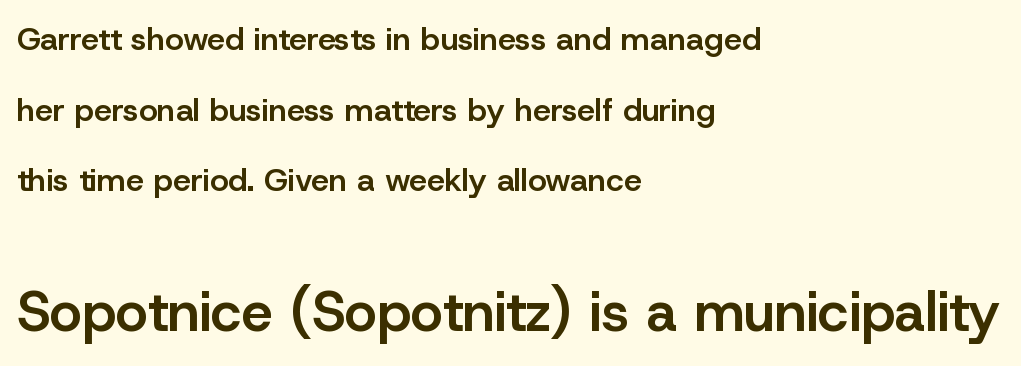
The image shows 56 px semibold sans-serif type, upright; set left-aligned, loose line spacing (2.21x), normal letter spacing, not underlined; the second (bottom) block is 1.75x larger; low stroke contrast and a medium x-height.
